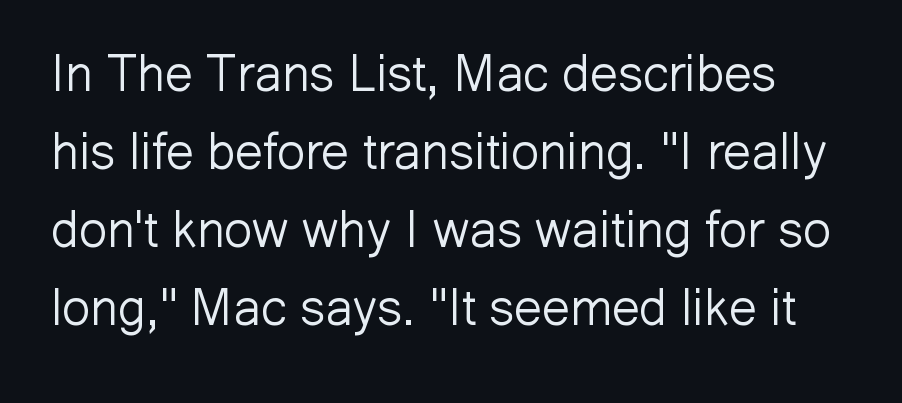
{"serif": "no", "italic": "no", "bold": "no", "weight": "light", "width": "normal", "stroke_contrast": "low", "x_height": "medium", "monospaced": "no", "underline": "no", "line_spacing": "normal", "line_spacing_ratio": 1.56, "letter_spacing": "normal", "letter_spacing_em": 0.0, "glyph_px": 50}
